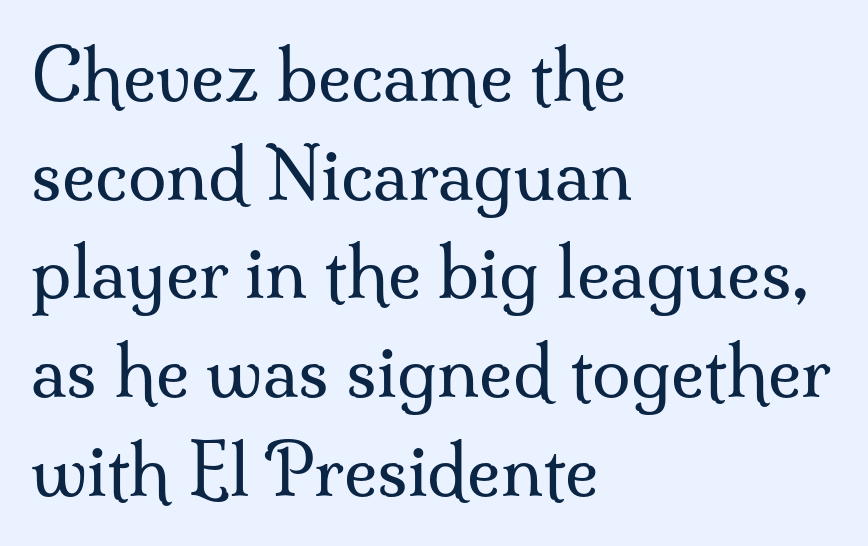
{"serif": "yes", "italic": "no", "bold": "no", "weight": "regular", "width": "normal", "stroke_contrast": "medium", "x_height": "small", "monospaced": "no", "underline": "no", "align": "left", "line_spacing": "normal", "line_spacing_ratio": 1.41, "letter_spacing": "normal", "letter_spacing_em": 0.0, "glyph_px": 70}
